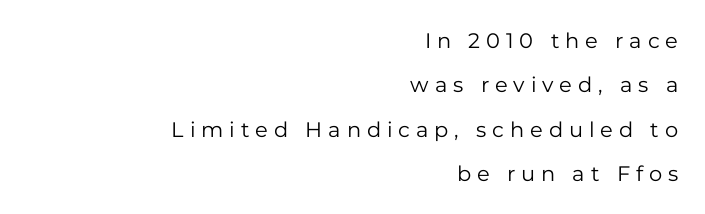
No italicization has been applied; the sample stays upright. Lines of text with bare space underneath. These lines stand farther apart than default settings would place them. Between one letter and the next there's a generous, obvious gap. Counters stay open thanks to moderate or lighter strokes. The lines are quadded right.
